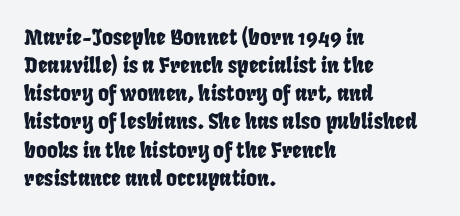
{"underline": "no", "align": "left", "line_spacing": "normal", "line_spacing_ratio": 1.34, "letter_spacing": "normal", "letter_spacing_em": 0.0, "glyph_px": 21}
